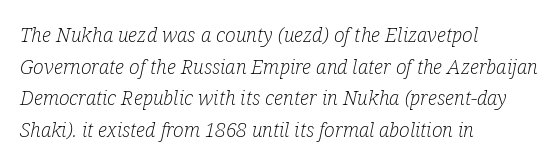
Q: Is the text bold? A: No.
Q: Is the text italic (slanted)? A: Yes, it leans right by about 12 degrees.
Q: Is the text underlined? A: No.
Q: How is the paragraph aligned? A: Left-aligned.
Q: Is the spacing between letters normal or unusually wide? A: Normal.
Q: Is the spacing between lines tight, normal or loose? A: Normal.
